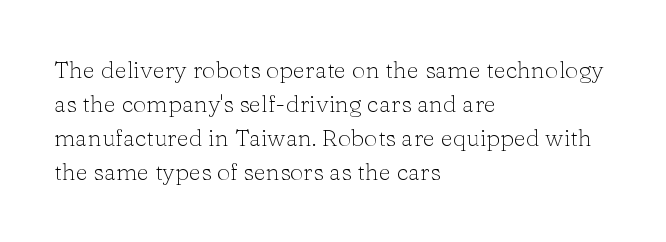
Q: Is the text bold? A: No.
Q: Is the text italic (slanted)? A: No, it is upright.
Q: Is the text underlined? A: No.
Q: How is the paragraph aligned? A: Left-aligned.
Q: Is the spacing between letters normal or unusually wide? A: Normal.
Q: Is the spacing between lines tight, normal or loose? A: Normal.
